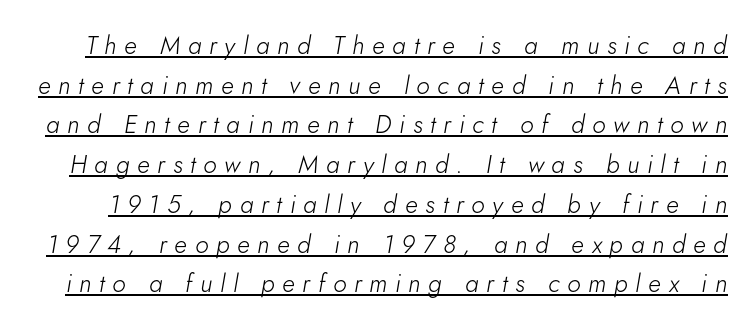
The image shows 25 px text type, italic (leaning right); set normal line spacing (1.59x), unusually wide letter spacing (+0.31 em), underlined.
